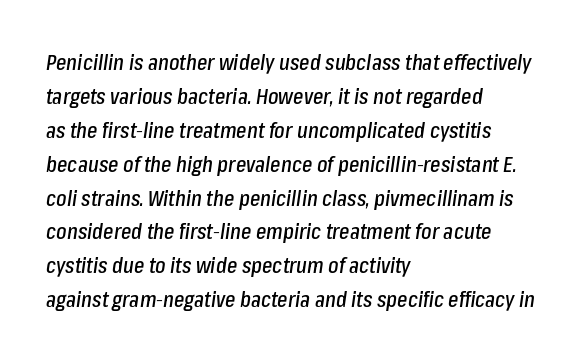
The image shows 22 px text type, italic (leaning right); set left-aligned, normal line spacing (1.54x), normal letter spacing, not underlined.
